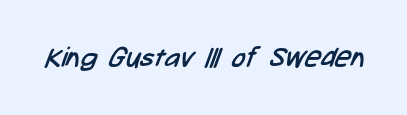
Each row of text sits above clean, open space. Unlike a traditional serif, this face leaves its strokes unadorned. In terms of letterspacing, this is plain default setting. Do the characters align in a grid? No, the font is proportional. Nothing heavy about these letters — not bold at all.
